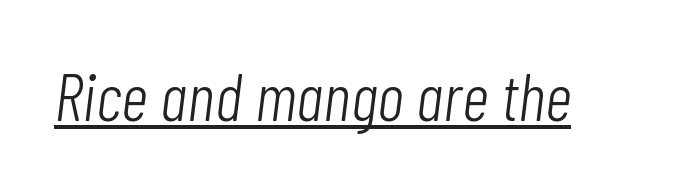
{"italic": "yes", "lean": "right", "slant_degrees": 7, "bold": "no", "weight": "light", "width": "condensed", "stroke_contrast": "low", "x_height": "medium", "monospaced": "no", "underline": "yes", "letter_spacing": "normal", "letter_spacing_em": 0.0, "glyph_px": 67}
